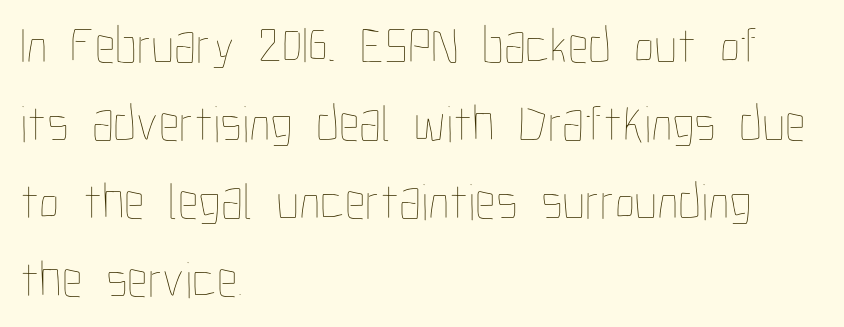
The leading is moderate, giving the passage an even texture. Each word holds together tightly as a unit, with standard inter-letter gaps. The baseline area is clear. Stems and bowls with no extra thickness — not bold.
